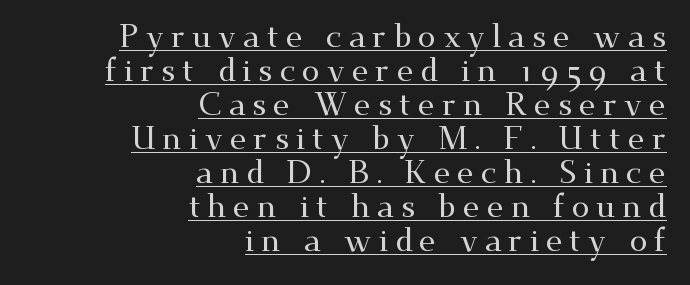
Tall strokes in this sample are plumb rather than angled. Honestly, the rows look squashed on top of each other. This is underlined copy, the kind a proofreader might mark for attention. Every row of glyphs terminates at an identical x-position on the right.
